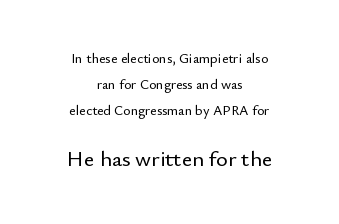
Quick note: underline off. A typesetter would mark this as roman, not italic. Leftover space on each line is divided equally before and after the words. The emphasis by scale lands on block number two, below. What stands out about the letter spacing? Nothing — it is the standard amount.
